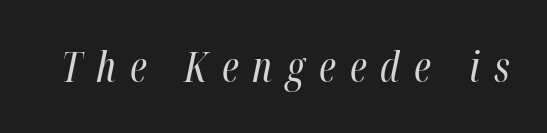
{"italic": "yes", "lean": "right", "slant_degrees": 12, "bold": "no", "weight": "regular", "width": "condensed", "stroke_contrast": "high", "x_height": "medium", "monospaced": "no", "underline": "no", "letter_spacing": "wide", "letter_spacing_em": 0.35, "glyph_px": 41}
